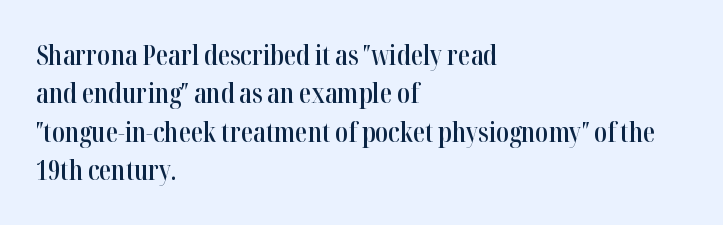
The image shows 27 px text type, upright; set left-aligned, normal line spacing (1.42x), normal letter spacing, not underlined.
